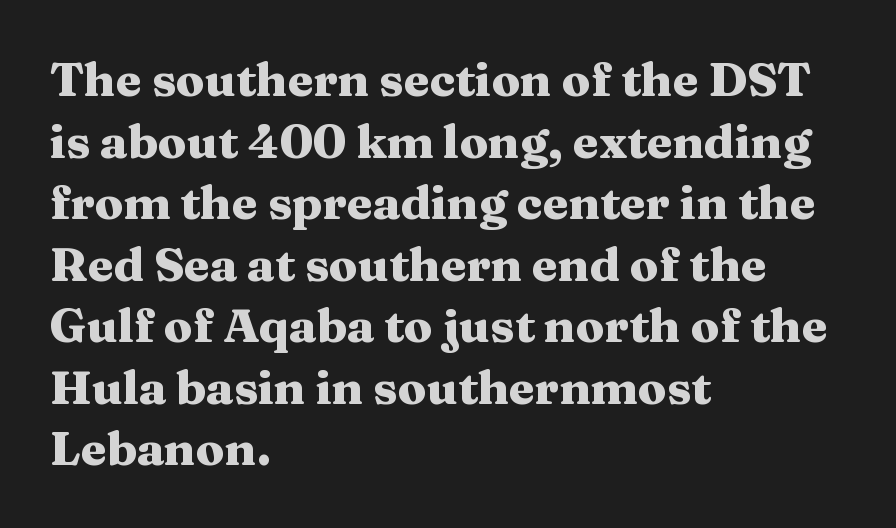
The image shows 47 px heavy, wide serif type, upright; set left-aligned, normal line spacing (1.31x), normal letter spacing, not underlined; medium stroke contrast and a medium x-height.
